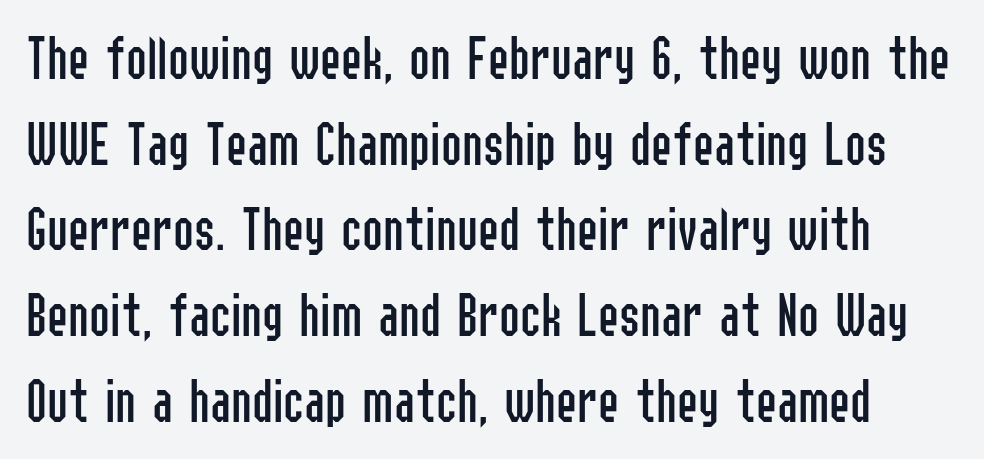
The image shows 63 px regular-weight, condensed sans-serif type, upright; set normal line spacing (1.36x), normal letter spacing, not underlined; low stroke contrast and a medium x-height.
